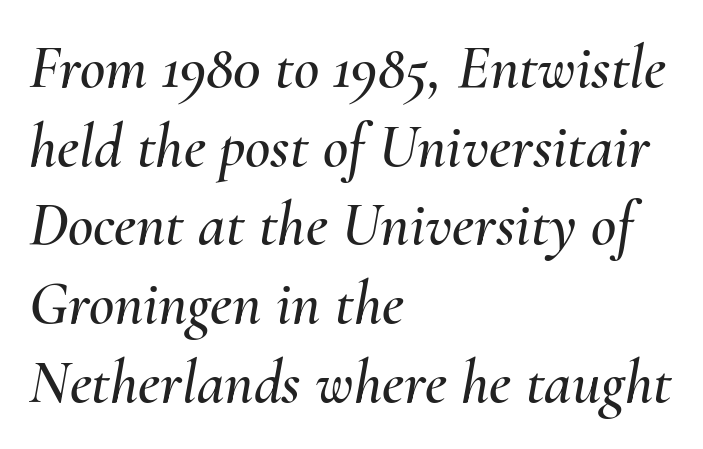
The ragged edge is on the right, which tells us the setting is flush left. Evenly set lines give the paragraph a standard silhouette. These lines are rendered in a variable-pitch font. You can tell it's italic because the verticals aren't actually vertical. The foot of each line stays bare and open.
